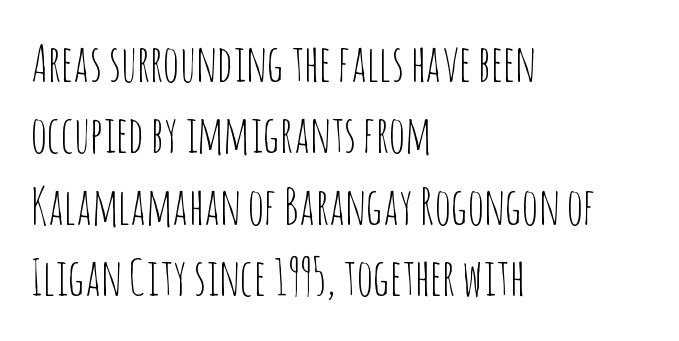
Q: Is the text bold? A: No.
Q: Is the text italic (slanted)? A: No, it is upright.
Q: Is the typeface a serif or a sans-serif typeface? A: Sans-serif.
Q: Is the text underlined? A: No.
Q: How is the paragraph aligned? A: Left-aligned.
Q: Is the spacing between letters normal or unusually wide? A: Normal.
Q: Is the spacing between lines tight, normal or loose? A: Normal.
Q: Width (condensed, normal, or wide)? A: Condensed.
Q: Stroke contrast? A: Low.
Q: x-height? A: Large.
Q: Monospaced? A: No.
